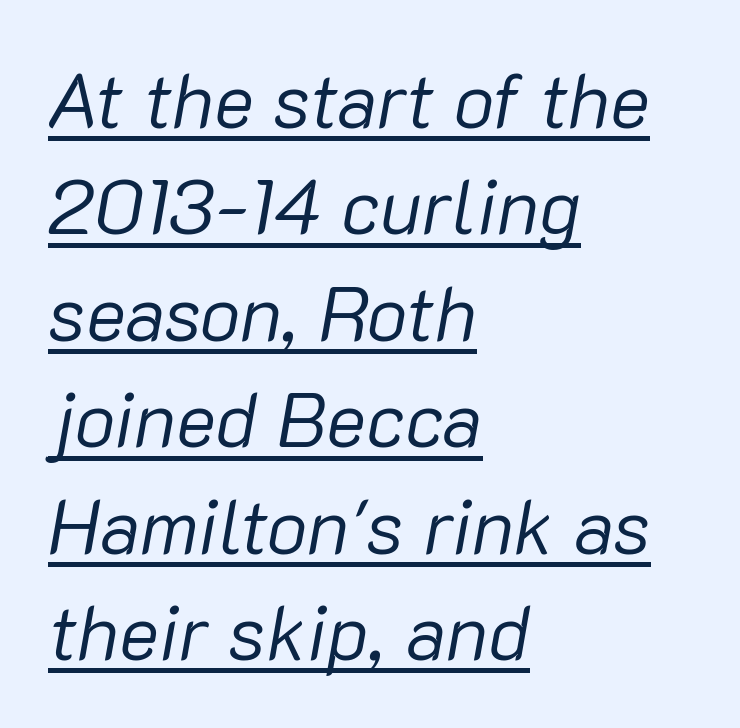
The image shows 76 px regular-weight type, italic (leaning right); set left-aligned, normal line spacing (1.4x), normal letter spacing, underlined; low stroke contrast and a medium x-height.
